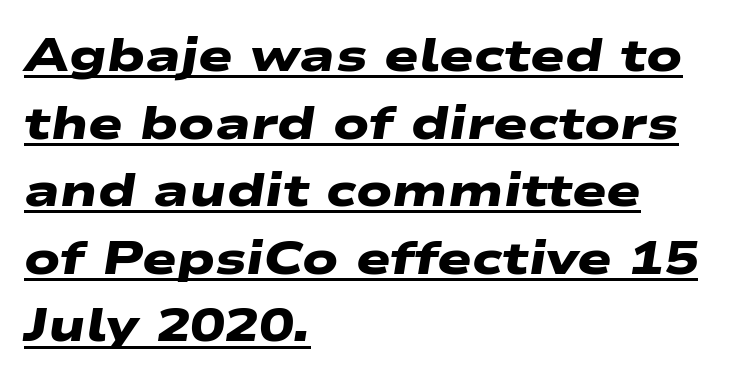
Q: Is the text bold? A: Yes.
Q: Is the typeface a serif or a sans-serif typeface? A: Sans-serif.
Q: Is the text underlined? A: Yes.
Q: How is the paragraph aligned? A: Left-aligned.
Q: Is the spacing between letters normal or unusually wide? A: Normal.
Q: Is the spacing between lines tight, normal or loose? A: Normal.
Q: Width (condensed, normal, or wide)? A: Wide.
Q: Stroke contrast? A: Low.
Q: x-height? A: Medium.
Q: Monospaced? A: No.
